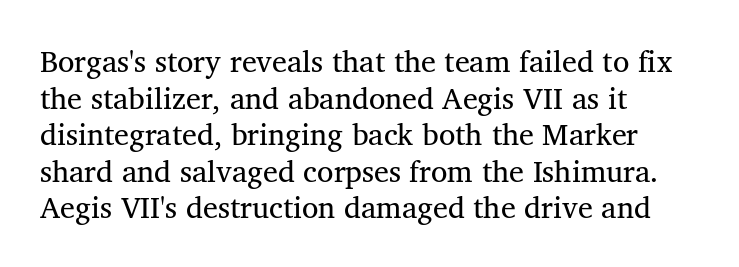
Q: Is the text bold? A: No.
Q: Is the text italic (slanted)? A: No, it is upright.
Q: Is the typeface a serif or a sans-serif typeface? A: Serif.
Q: Is the text underlined? A: No.
Q: How is the paragraph aligned? A: Left-aligned.
Q: Is the spacing between letters normal or unusually wide? A: Normal.
Q: Width (condensed, normal, or wide)? A: Normal.
Q: Stroke contrast? A: Medium.
Q: x-height? A: Medium.
Q: Monospaced? A: No.
